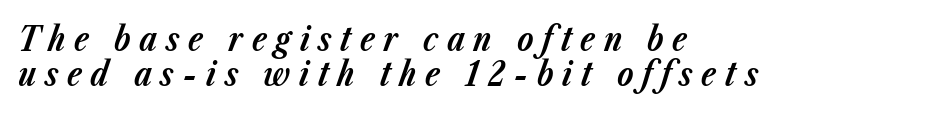
Q: Is the text bold? A: Yes.
Q: Is the text italic (slanted)? A: Yes, it leans right by about 23 degrees.
Q: Is the text underlined? A: No.
Q: How is the paragraph aligned? A: Left-aligned.
Q: Is the spacing between letters normal or unusually wide? A: Unusually wide.
Q: Is the spacing between lines tight, normal or loose? A: Tight.
Q: Width (condensed, normal, or wide)? A: Normal.
Q: Stroke contrast? A: Low.
Q: x-height? A: Medium.
Q: Monospaced? A: No.
